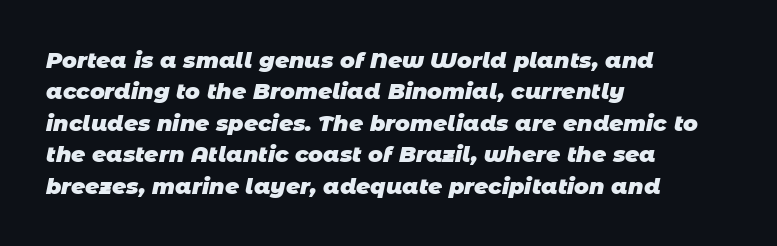
Q: Is the text bold? A: Yes.
Q: Is the text underlined? A: No.
Q: How is the paragraph aligned? A: Left-aligned.
Q: Is the spacing between letters normal or unusually wide? A: Normal.
Q: Is the spacing between lines tight, normal or loose? A: Normal.
